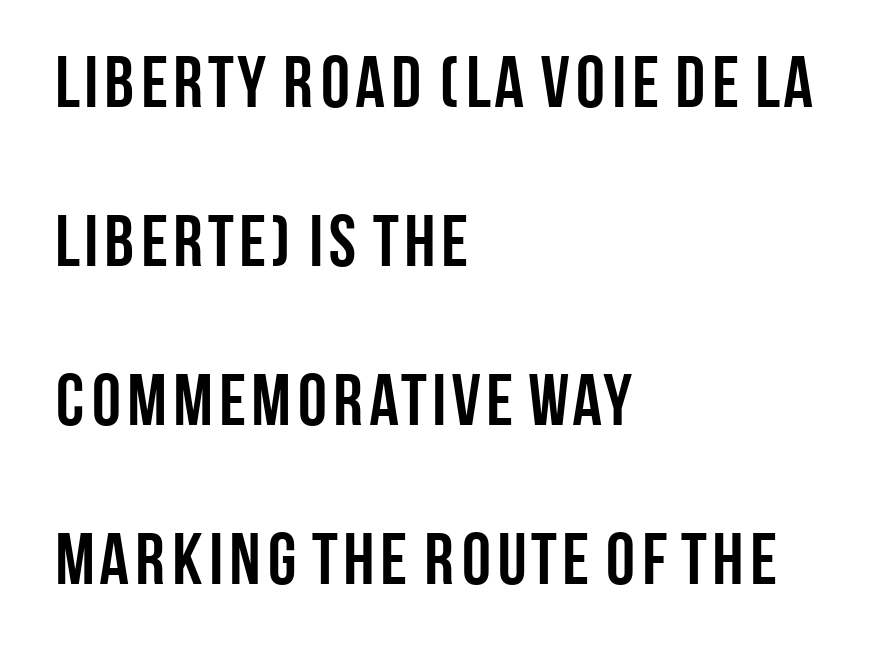
Do the characters align in a grid? No, the font is proportional. Quick note: underline off. What weight is shown? A full bold with thick strokes. A sans-serif font was chosen for this passage.
